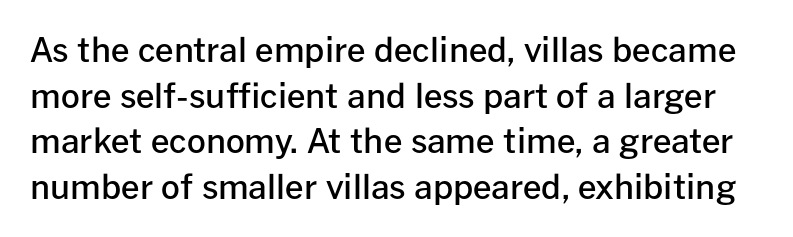
The image shows 33 px semibold sans-serif type, upright; set normal line spacing (1.38x), normal letter spacing, not underlined; low stroke contrast and a medium x-height.
